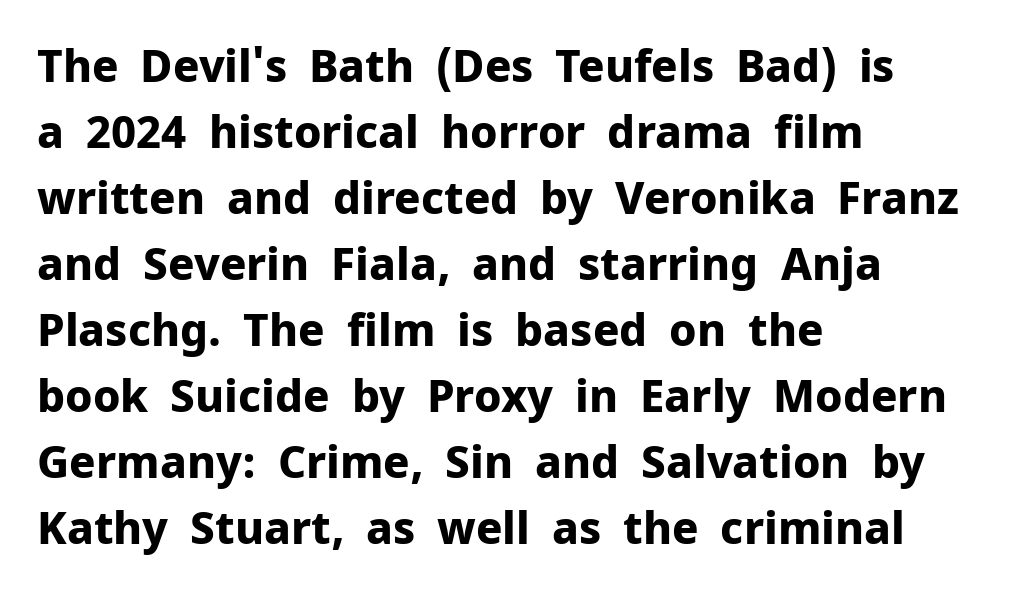
The image shows 44 px bold sans-serif type, upright; set left-aligned, normal line spacing (1.5x), normal letter spacing, not underlined; low stroke contrast and a medium x-height.
